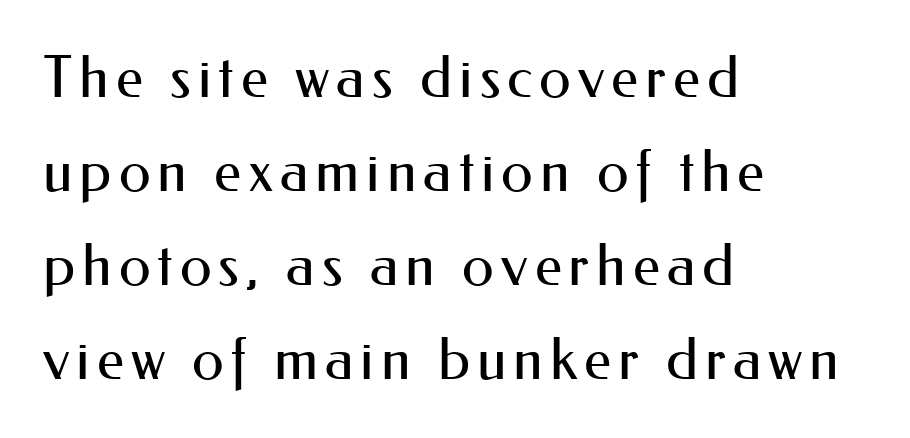
Q: Is the text bold? A: No.
Q: Is the text italic (slanted)? A: No, it is upright.
Q: Is the typeface a serif or a sans-serif typeface? A: Sans-serif.
Q: Is the text underlined? A: No.
Q: How is the paragraph aligned? A: Left-aligned.
Q: Is the spacing between lines tight, normal or loose? A: Normal.
Q: Width (condensed, normal, or wide)? A: Normal.
Q: Stroke contrast? A: Medium.
Q: x-height? A: Small.
Q: Monospaced? A: No.
